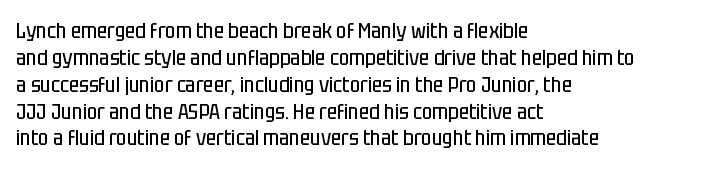
Q: Is the text bold? A: No.
Q: Is the text italic (slanted)? A: No, it is upright.
Q: Is the text underlined? A: No.
Q: How is the paragraph aligned? A: Left-aligned.
Q: Is the spacing between letters normal or unusually wide? A: Normal.
